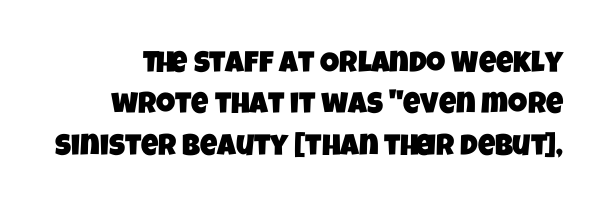
The strip under each line holds only bare page. The rendering uses a moderate line-height, typical for paragraphs. This rendering employs a face without finishing strokes, i.e., a sans-serif. Observe the ordinary spacing: letters are neighbours, not strangers. Looks like regular typesetting: each glyph gets only the width it needs.
